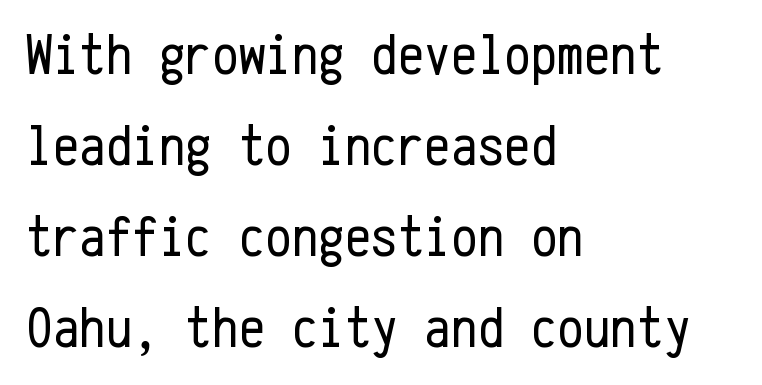
{"serif": "no", "italic": "no", "bold": "no", "weight": "regular", "width": "condensed", "stroke_contrast": "low", "x_height": "medium", "monospaced": "yes", "underline": "no", "align": "left", "line_spacing": "normal", "line_spacing_ratio": 1.54, "letter_spacing": "normal", "letter_spacing_em": 0.0, "glyph_px": 59}
